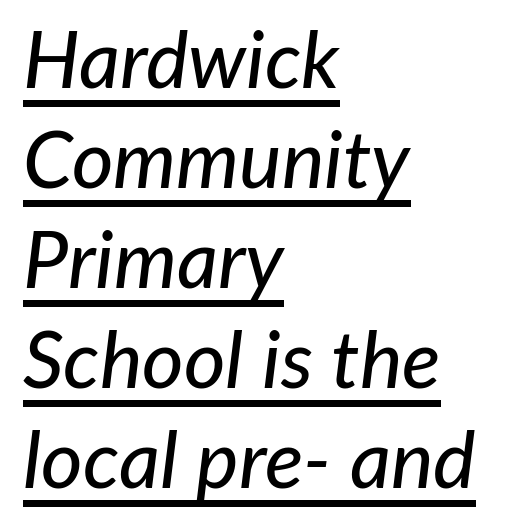
{"italic": "yes", "lean": "right", "slant_degrees": 7, "width": "normal", "stroke_contrast": "low", "x_height": "medium", "monospaced": "no", "underline": "yes", "align": "left", "line_spacing": "normal", "line_spacing_ratio": 1.25, "letter_spacing": "normal", "letter_spacing_em": 0.0, "glyph_px": 80}
